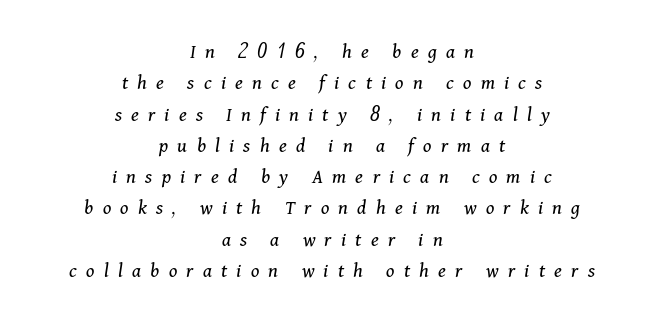
Q: Is the text bold? A: No.
Q: Is the text italic (slanted)? A: Yes, it leans right by about 11 degrees.
Q: Is the text underlined? A: No.
Q: How is the paragraph aligned? A: Centered.
Q: Is the spacing between letters normal or unusually wide? A: Unusually wide.
Q: Is the spacing between lines tight, normal or loose? A: Normal.
